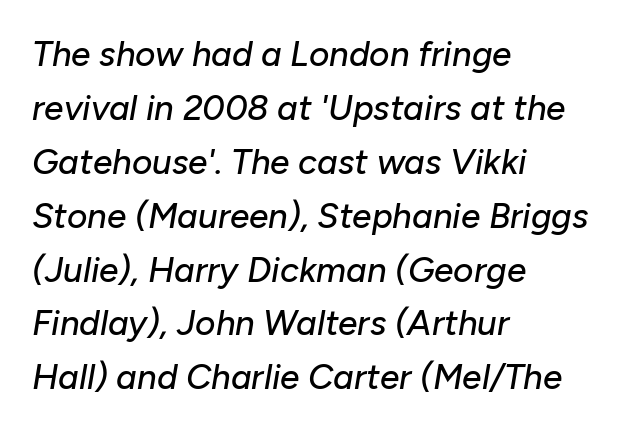
{"italic": "yes", "lean": "right", "slant_degrees": 10, "width": "normal", "stroke_contrast": "low", "x_height": "medium", "monospaced": "no", "underline": "no", "align": "left", "line_spacing": "normal", "line_spacing_ratio": 1.54, "letter_spacing": "normal", "letter_spacing_em": 0.0, "glyph_px": 35}
